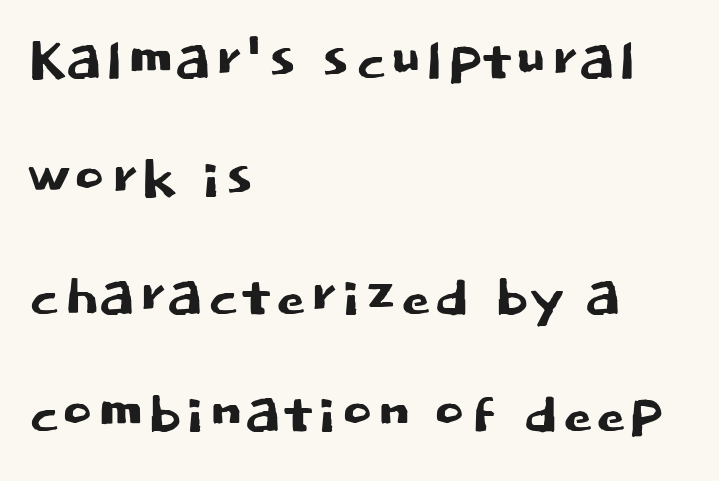
Q: Is the text italic (slanted)? A: No, it is upright.
Q: Is the typeface a serif or a sans-serif typeface? A: Sans-serif.
Q: Is the text underlined? A: No.
Q: How is the paragraph aligned? A: Left-aligned.
Q: Is the spacing between letters normal or unusually wide? A: Normal.
Q: Is the spacing between lines tight, normal or loose? A: Normal.
Q: Width (condensed, normal, or wide)? A: Normal.
Q: Stroke contrast? A: Low.
Q: x-height? A: Large.
Q: Monospaced? A: No.
